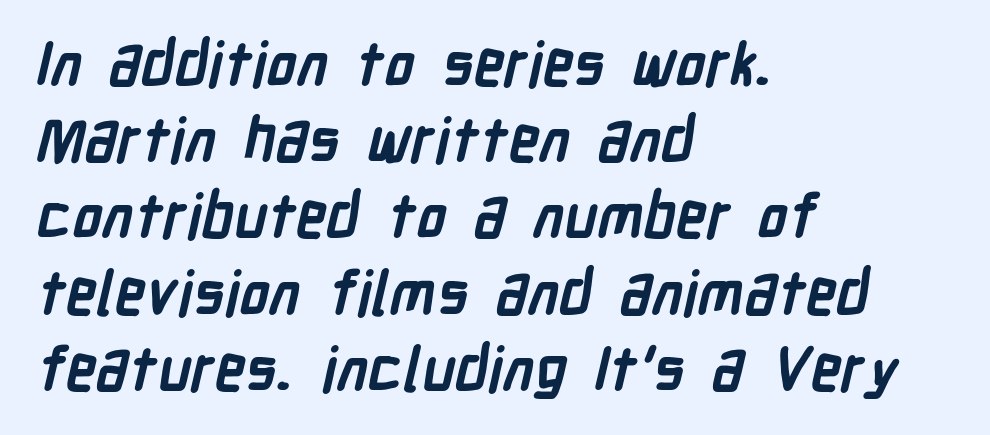
The image shows 61 px semibold, condensed sans-serif type; set left-aligned, normal line spacing (1.25x), normal letter spacing, not underlined; low stroke contrast and a medium x-height.
